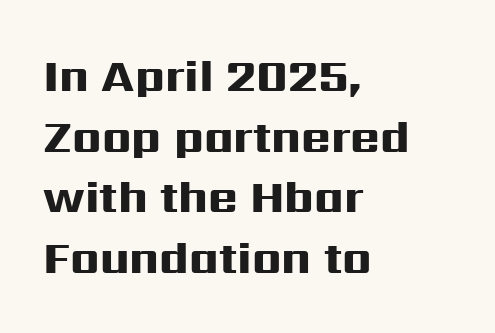
{"serif": "no", "italic": "no", "bold": "yes", "weight": "heavy", "width": "wide", "stroke_contrast": "high", "x_height": "medium", "monospaced": "no", "underline": "no", "align": "left", "line_spacing": "normal", "line_spacing_ratio": 1.35, "letter_spacing": "normal", "letter_spacing_em": 0.0, "glyph_px": 45}
